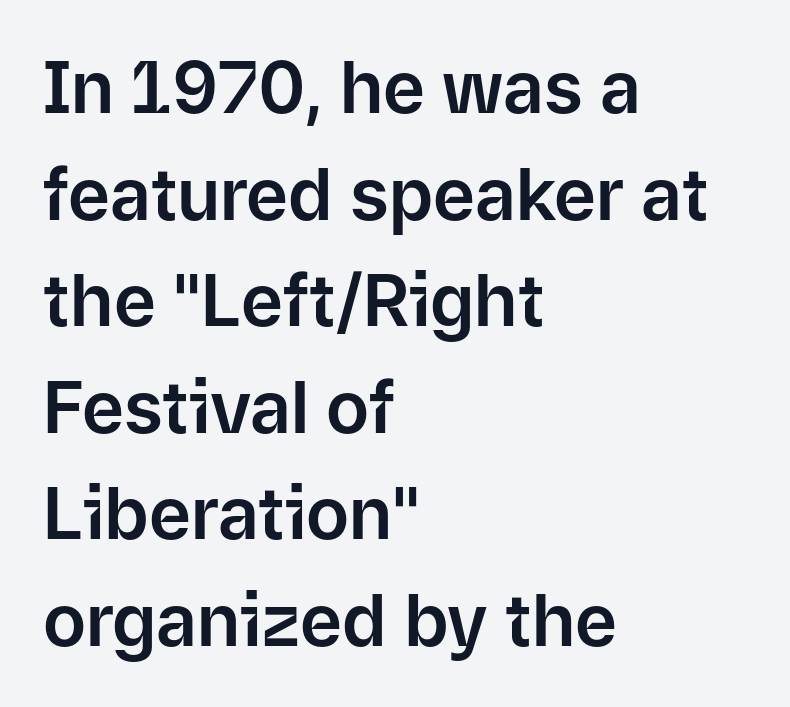
{"serif": "no", "italic": "no", "width": "normal", "stroke_contrast": "low", "x_height": "medium", "monospaced": "no", "underline": "no", "align": "left", "line_spacing": "normal", "line_spacing_ratio": 1.48, "letter_spacing": "normal", "letter_spacing_em": 0.0, "glyph_px": 72}
